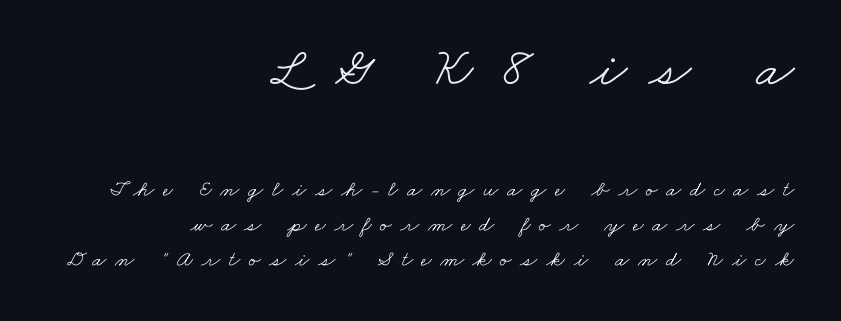
{"serif": "yes", "bold": "no", "weight": "light", "width": "wide", "stroke_contrast": "low", "x_height": "small", "monospaced": "no", "underline": "no", "align": "right", "line_spacing": "normal", "line_spacing_ratio": 1.61, "letter_spacing": "wide", "letter_spacing_em": 0.39, "larger_block": "first", "size_ratio": 2.5, "glyph_px": 55}
